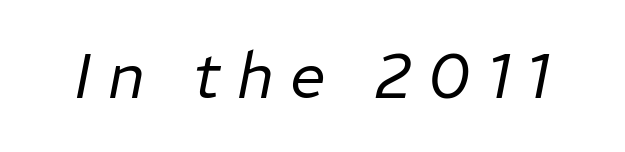
The image shows 63 px regular-weight type, italic (leaning right); set unusually wide letter spacing (+0.26 em), not underlined; low stroke contrast and a medium x-height.
